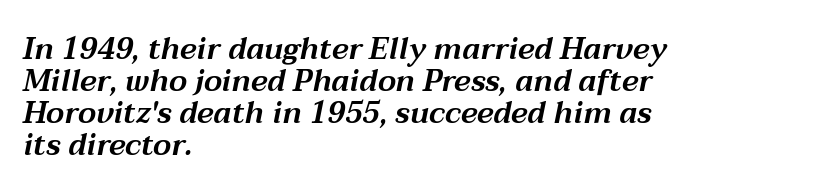
{"italic": "yes", "lean": "right", "slant_degrees": 12, "width": "wide", "stroke_contrast": "medium", "x_height": "medium", "monospaced": "no", "underline": "no", "align": "left", "line_spacing": "tight", "line_spacing_ratio": 1.07, "letter_spacing": "normal", "letter_spacing_em": 0.0, "glyph_px": 30}
